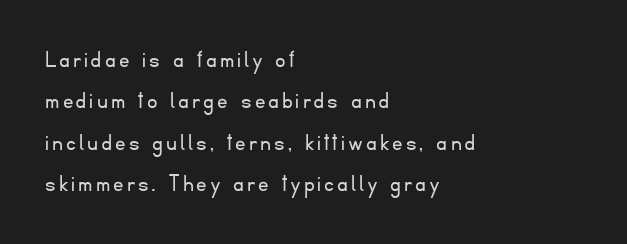
Q: Is the text bold? A: No.
Q: Is the text italic (slanted)? A: No, it is upright.
Q: Is the text underlined? A: No.
Q: How is the paragraph aligned? A: Left-aligned.
Q: Is the spacing between lines tight, normal or loose? A: Normal.
